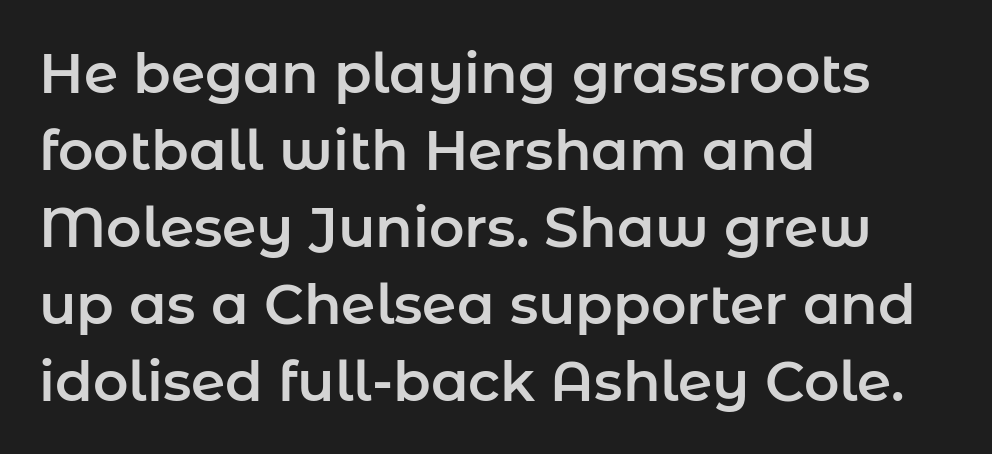
What's the leading like? Ordinary, nothing unusual. The letters advance in unequal steps, a hallmark of proportional type. The characters display no serif detailing; their extremities are plain. It's the straight-up-and-down kind of type. Glance below the letters and you will spot only blank space.
